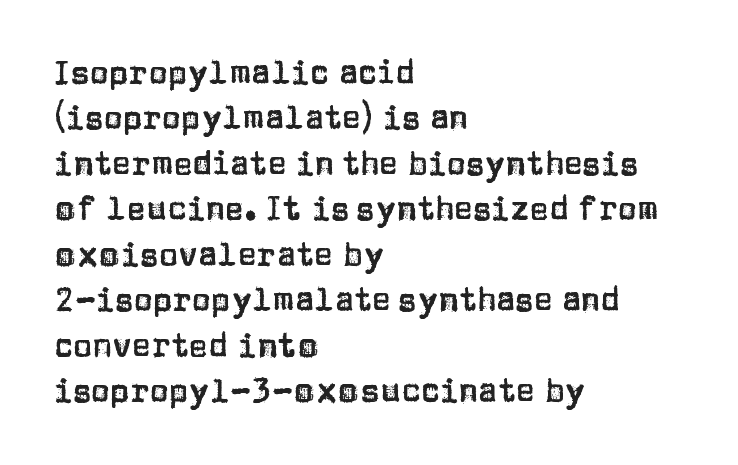
Q: Is the text italic (slanted)? A: No, it is upright.
Q: Is the typeface a serif or a sans-serif typeface? A: Sans-serif.
Q: Is the text underlined? A: No.
Q: How is the paragraph aligned? A: Left-aligned.
Q: Is the spacing between letters normal or unusually wide? A: Normal.
Q: Is the spacing between lines tight, normal or loose? A: Normal.
Q: Width (condensed, normal, or wide)? A: Normal.
Q: Stroke contrast? A: Low.
Q: x-height? A: Large.
Q: Monospaced? A: No.
